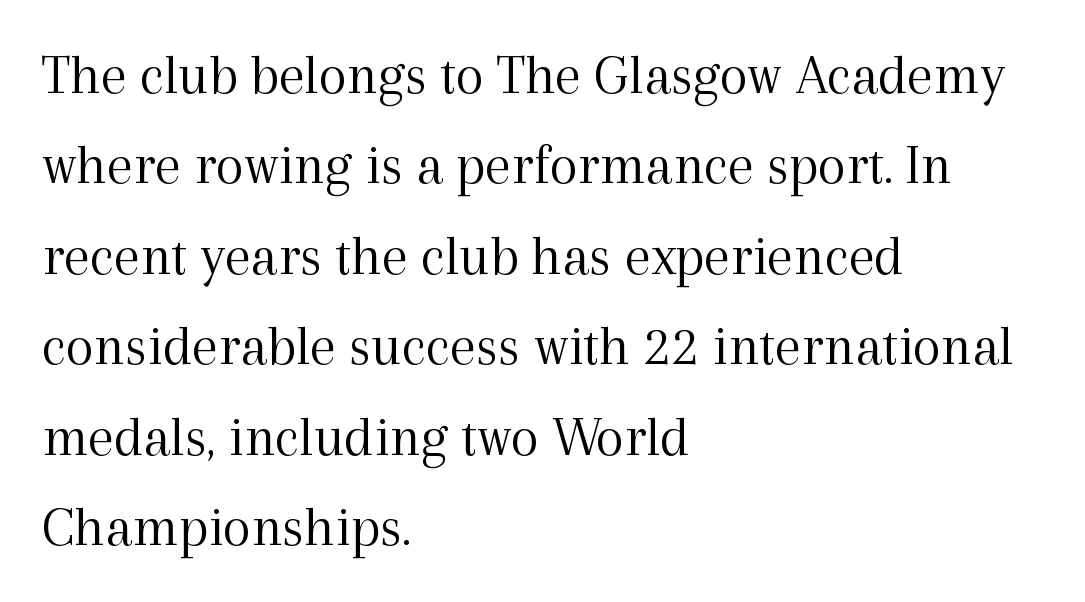
{"serif": "yes", "italic": "no", "bold": "no", "weight": "light", "width": "normal", "x_height": "medium", "monospaced": "no", "underline": "no", "align": "left", "line_spacing": "normal", "line_spacing_ratio": 1.56, "letter_spacing": "normal", "letter_spacing_em": 0.0, "glyph_px": 58}
